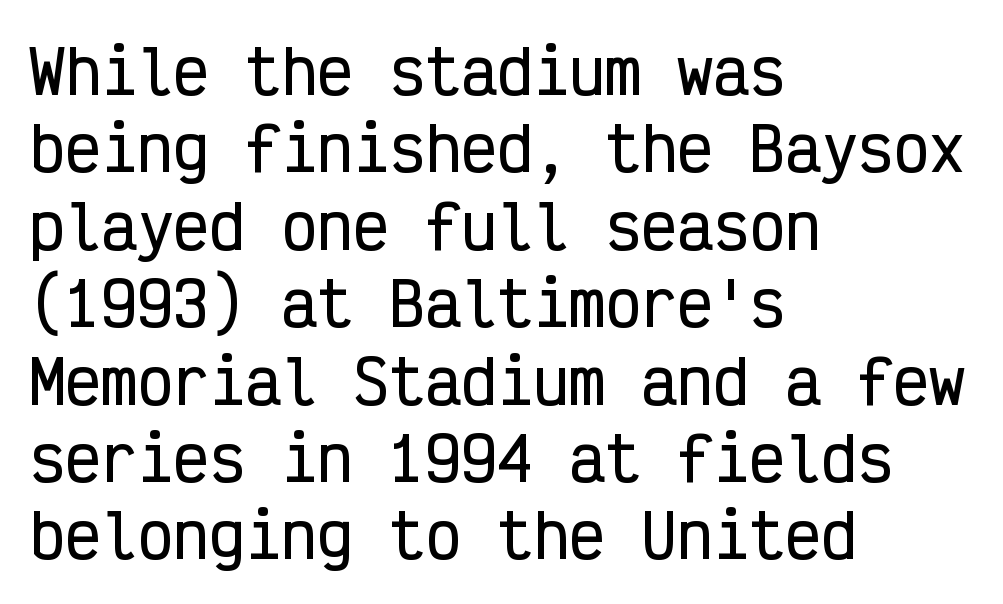
The image shows 60 px condensed sans-serif type, upright, monospaced; set left-aligned, normal line spacing (1.29x), normal letter spacing, not underlined; low stroke contrast and a medium x-height.
